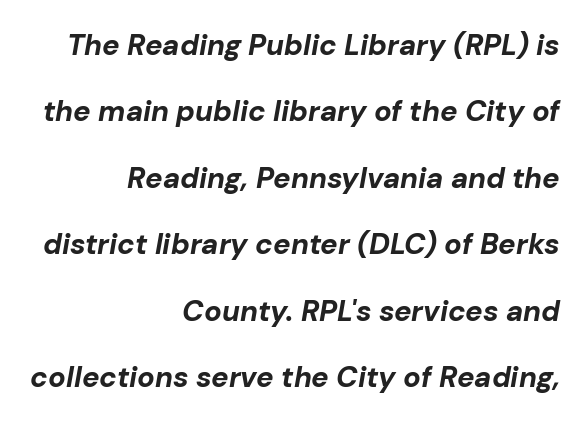
The image shows 29 px bold type, italic (leaning right); set right-aligned, loose line spacing (2.29x), normal letter spacing, not underlined; low stroke contrast and a medium x-height.
